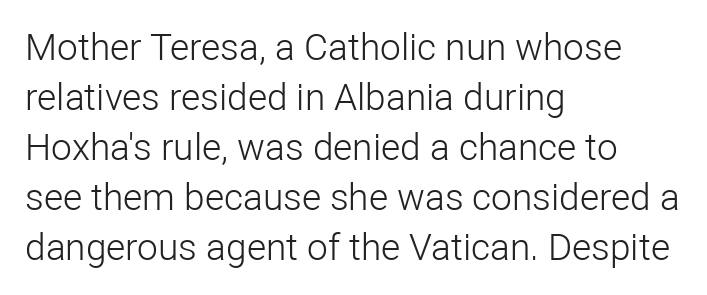
Q: Is the text bold? A: No.
Q: Is the text italic (slanted)? A: No, it is upright.
Q: Is the typeface a serif or a sans-serif typeface? A: Sans-serif.
Q: Is the text underlined? A: No.
Q: How is the paragraph aligned? A: Left-aligned.
Q: Is the spacing between letters normal or unusually wide? A: Normal.
Q: Is the spacing between lines tight, normal or loose? A: Normal.
Q: Width (condensed, normal, or wide)? A: Normal.
Q: Stroke contrast? A: Low.
Q: x-height? A: Medium.
Q: Monospaced? A: No.
